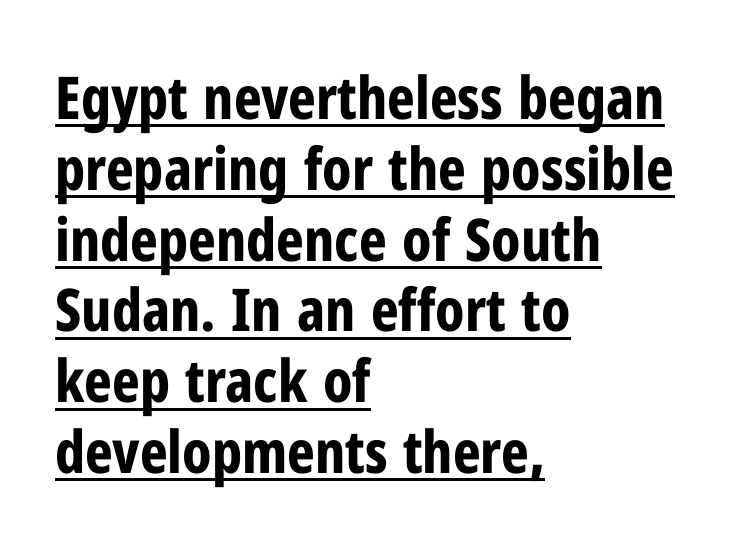
{"serif": "no", "italic": "no", "bold": "yes", "weight": "bold", "width": "condensed", "stroke_contrast": "low", "x_height": "medium", "monospaced": "no", "underline": "yes", "align": "left", "line_spacing_ratio": 1.2, "letter_spacing": "normal", "letter_spacing_em": 0.0, "glyph_px": 59}
